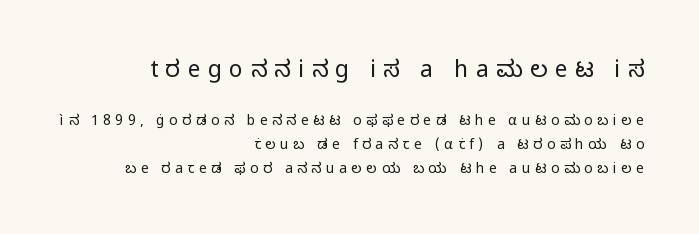
What stands out about the letter spacing? Its width — letters are far apart. Of the two passages, the one on top uses the larger point size. Counters stay open thanks to moderate or lighter strokes. The text block is weighted toward the right margin, trailing off unevenly leftward. Each row of text sits above clean, open space. The rendering uses a moderate line-height, typical for paragraphs.
